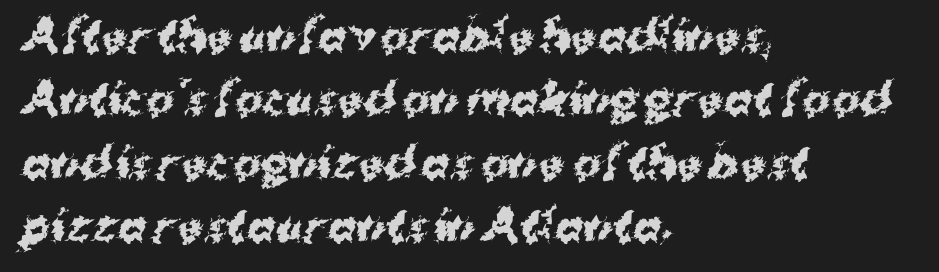
The image shows 42 px bold sans-serif type; set left-aligned, normal line spacing (1.51x), normal letter spacing, not underlined; medium stroke contrast and a medium x-height.
